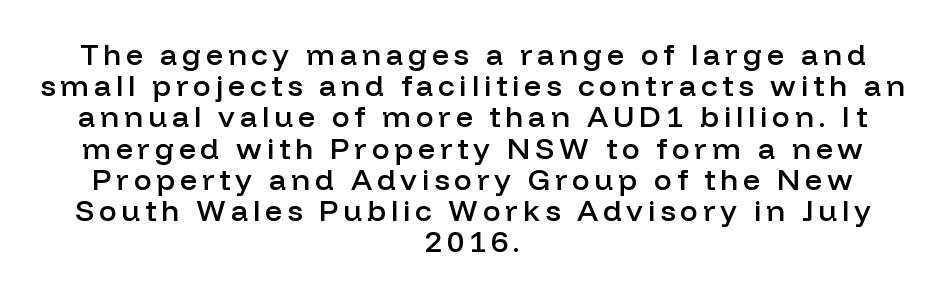
A typesetter would call this proportional, since set widths differ per character. You can tell it's not italic because the verticals are truly vertical. Words float on clear page, feet unadorned. These lines are centered, leaving both edges ragged. The rendering shows plain stroke endings on the letterforms — a sans-serif design.
